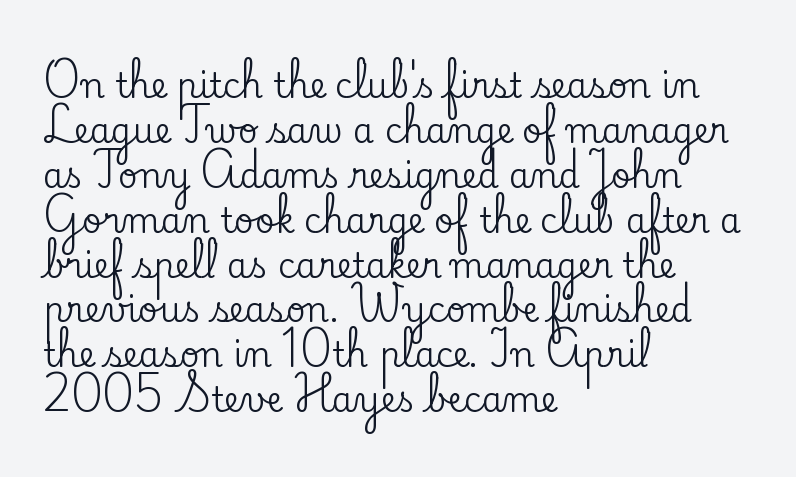
Looks like regular typesetting: each glyph gets only the width it needs. A bare baseline throughout the passage. It's the straight-up-and-down kind of type. This rendering leaves character spacing at its baseline value. Visually the block forms a straight wall on the left and a jagged coastline on the right.
